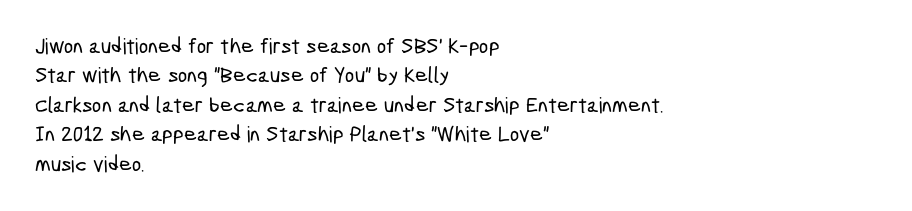
Beneath every word, the page is bare. Caption: multi-line text, flush left, ragged right. In terms of leading, this rendering sits right in the middle. This rendering leaves character spacing at its baseline value.
